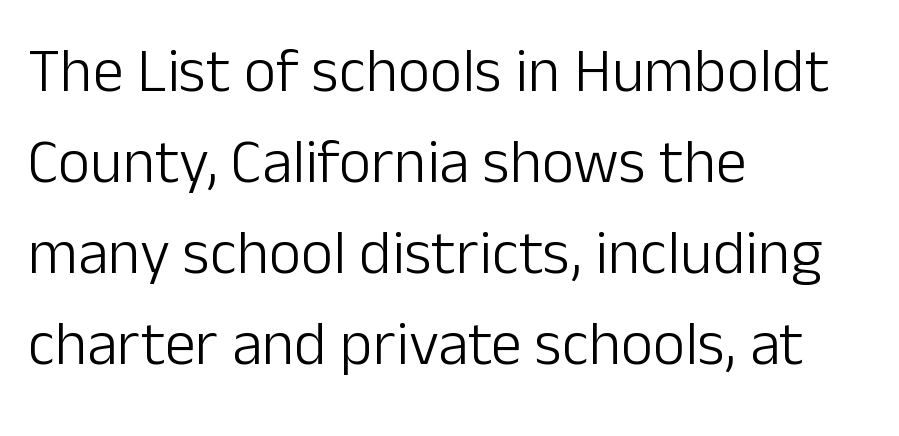
{"serif": "no", "italic": "no", "bold": "no", "weight": "light", "width": "normal", "stroke_contrast": "low", "x_height": "medium", "monospaced": "no", "underline": "no", "align": "left", "line_spacing": "normal", "line_spacing_ratio": 1.47, "letter_spacing": "normal", "letter_spacing_em": 0.0, "glyph_px": 62}
